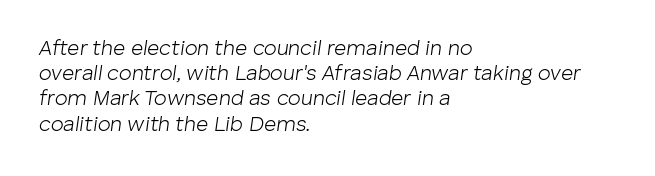
{"italic": "yes", "lean": "right", "slant_degrees": 8, "bold": "no", "underline": "no", "align": "left", "line_spacing_ratio": 1.2, "letter_spacing": "normal", "letter_spacing_em": 0.0, "glyph_px": 21}
